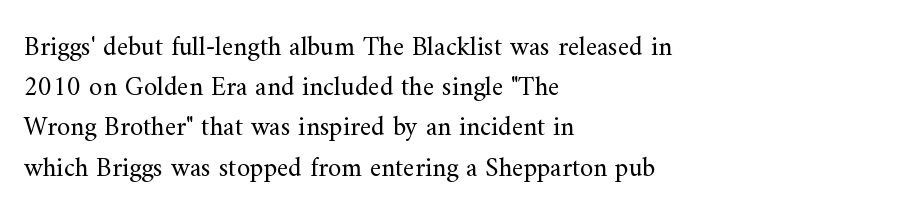
The paragraph shown leans on its left margin. Has an underline been added? It has not. The font's upright variant was chosen for this text. The cut favours lightness, reaching ordinary text weight at its darkest.
